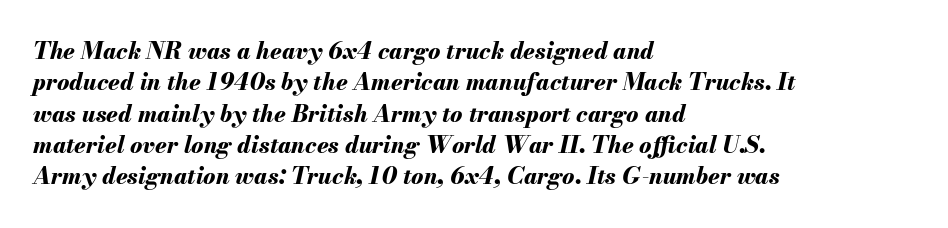
Q: Is the text bold? A: Yes.
Q: Is the text italic (slanted)? A: Yes, it leans right by about 13 degrees.
Q: Is the text underlined? A: No.
Q: How is the paragraph aligned? A: Left-aligned.
Q: Is the spacing between letters normal or unusually wide? A: Normal.
Q: Is the spacing between lines tight, normal or loose? A: Normal.
